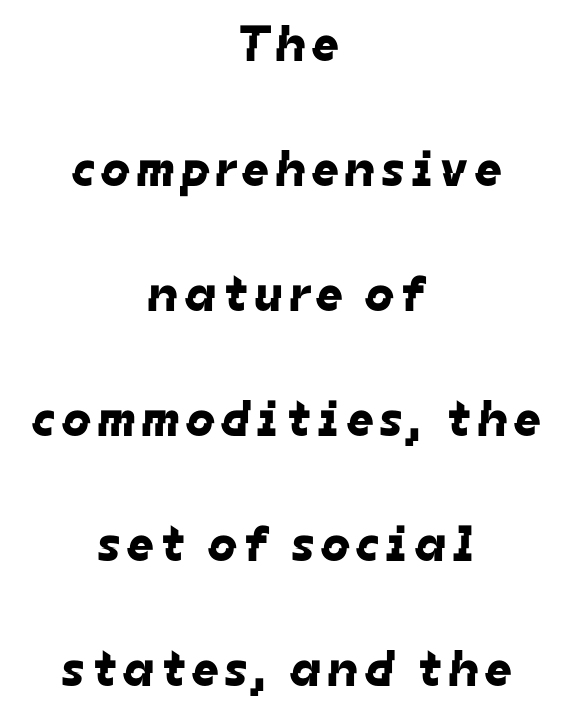
The lines in this sample share a center point and differ in where they start and stop. The lines are spread far apart with generous leading. Bare-footed words on every line. The passage shown is typed in a proportional face where columns would drift.
